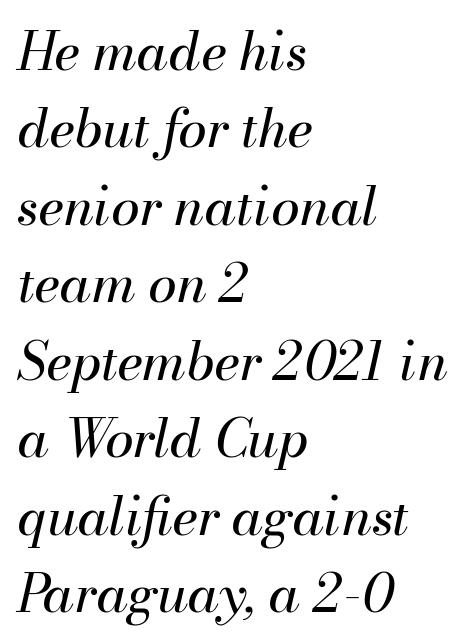
Q: Is the text bold? A: No.
Q: Is the text italic (slanted)? A: Yes, it leans right by about 13 degrees.
Q: Is the text underlined? A: No.
Q: How is the paragraph aligned? A: Left-aligned.
Q: Is the spacing between letters normal or unusually wide? A: Normal.
Q: Is the spacing between lines tight, normal or loose? A: Normal.
Q: Width (condensed, normal, or wide)? A: Normal.
Q: Stroke contrast? A: Medium.
Q: x-height? A: Small.
Q: Monospaced? A: No.
